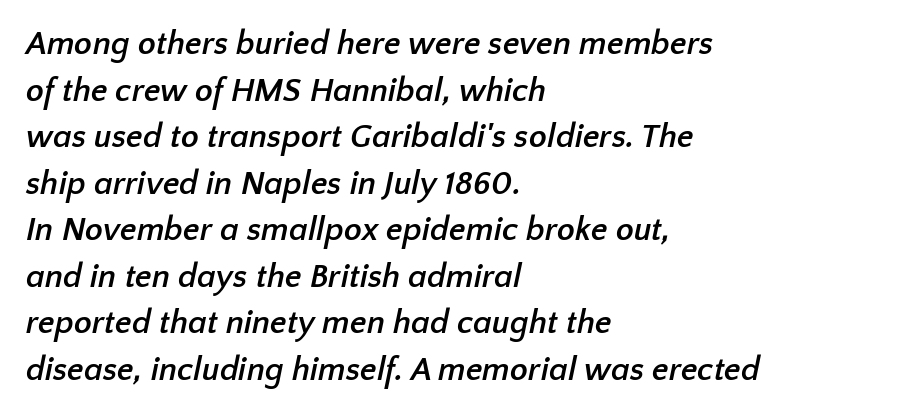
You could call the tracking neutral — neither tight nor loose. Is the block centered? No — it sits flush against the left margin. Students, observe: this is what conventionally led text looks like. Bare-footed words on every line. Classification — sans serif. Typesetter's note: full bold, strokes at maximum text heaviness.
